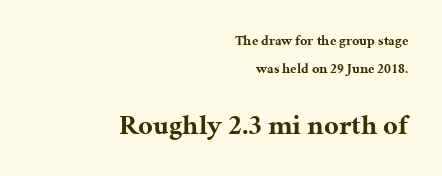
{"serif": "yes", "italic": "no", "bold": "yes", "weight": "bold", "width": "normal", "stroke_contrast": "medium", "x_height": "medium", "monospaced": "no", "underline": "no", "align": "right", "line_spacing": "loose", "line_spacing_ratio": 2.01, "letter_spacing": "normal", "letter_spacing_em": 0.0, "larger_block": "second", "size_ratio": 2.0, "glyph_px": 28}
